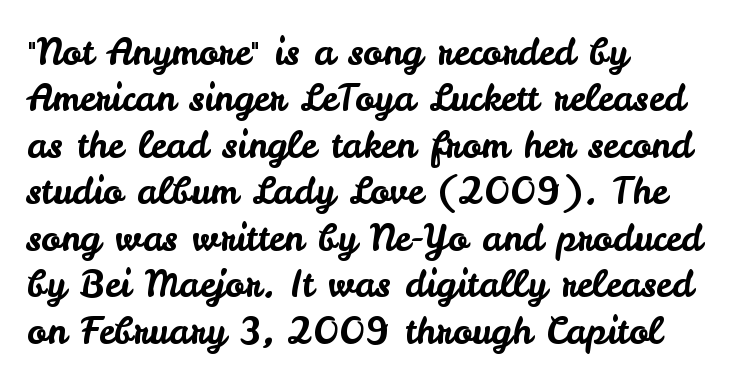
{"serif": "no", "width": "normal", "stroke_contrast": "low", "x_height": "small", "monospaced": "no", "underline": "no", "align": "left", "line_spacing": "normal", "line_spacing_ratio": 1.29, "letter_spacing": "normal", "letter_spacing_em": 0.0, "glyph_px": 36}
